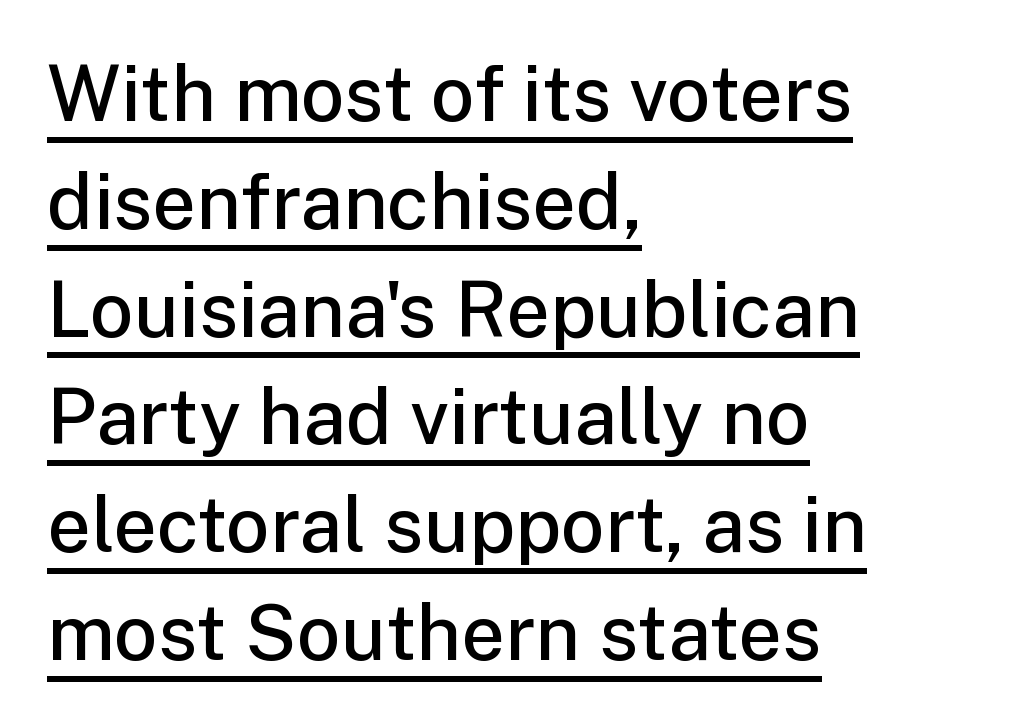
Q: Is the text bold? A: Semi-bold.
Q: Is the text italic (slanted)? A: No, it is upright.
Q: Is the typeface a serif or a sans-serif typeface? A: Sans-serif.
Q: Is the text underlined? A: Yes.
Q: How is the paragraph aligned? A: Left-aligned.
Q: Is the spacing between letters normal or unusually wide? A: Normal.
Q: Is the spacing between lines tight, normal or loose? A: Normal.
Q: Width (condensed, normal, or wide)? A: Normal.
Q: Stroke contrast? A: Low.
Q: x-height? A: Medium.
Q: Monospaced? A: No.
